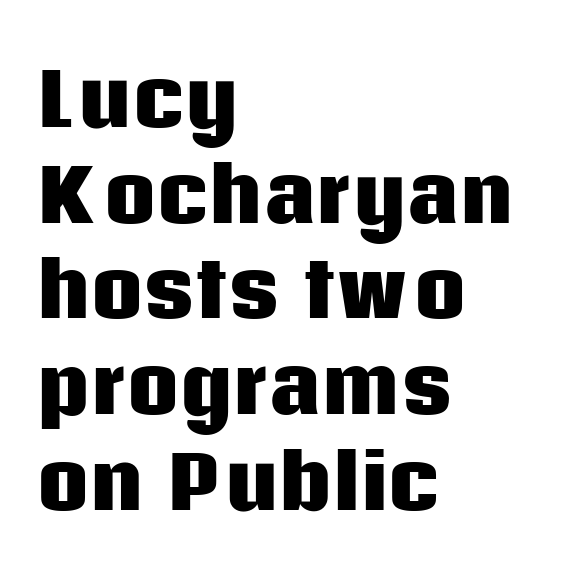
The space beneath each line is pristine and unruled. The lines in this sample share a left origin and differ only in where they stop. This is heavy type, rendered in bold. No extra tracking has been applied to these lines.
